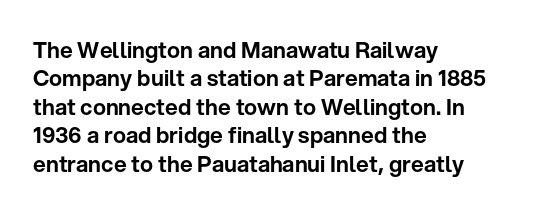
Q: Is the text italic (slanted)? A: No, it is upright.
Q: Is the text underlined? A: No.
Q: How is the paragraph aligned? A: Left-aligned.
Q: Is the spacing between letters normal or unusually wide? A: Normal.
Q: Is the spacing between lines tight, normal or loose? A: Normal.
